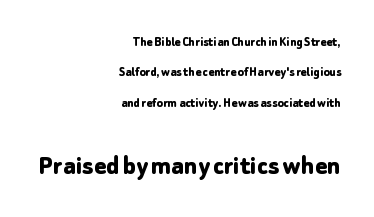
Every character sits straight up, as roman type does. The glyphs are unaccompanied by any horizontal stroke below them. Caption: bold face, heavy strokes. The second block has been scaled up relative to the first. Caption: multi-line text, flush right, ragged left. Check where the strokes stop: nothing finishes them off — pure sans.
